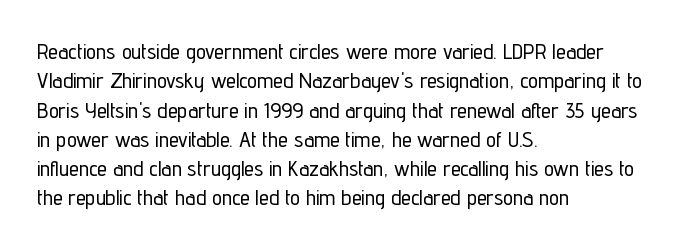
Q: Is the text italic (slanted)? A: No, it is upright.
Q: Is the text underlined? A: No.
Q: How is the paragraph aligned? A: Left-aligned.
Q: Is the spacing between letters normal or unusually wide? A: Normal.
Q: Is the spacing between lines tight, normal or loose? A: Normal.
